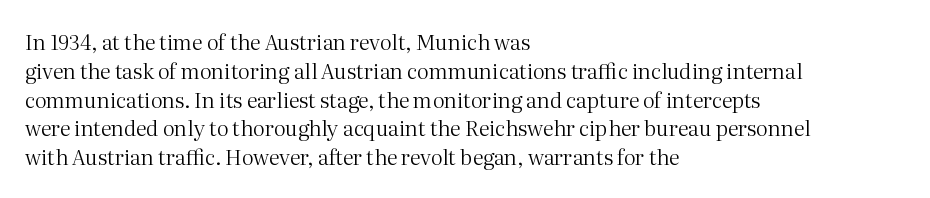
Each new line begins a customary step beneath the previous one. Stems here are at most as thick as an everyday book face. Words appear dense and cohesive because spacing is normal. Descenders hang freely into open space. The axis of the letterforms is exactly vertical.
